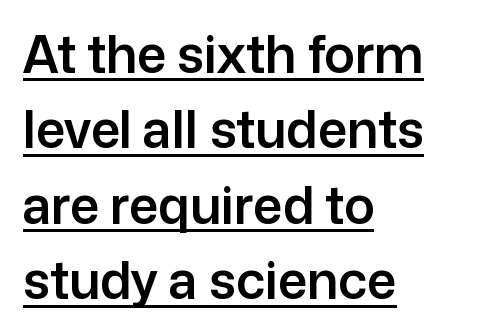
The image shows 51 px sans-serif type, upright; set left-aligned, normal line spacing (1.48x), normal letter spacing, underlined; low stroke contrast and a medium x-height.
